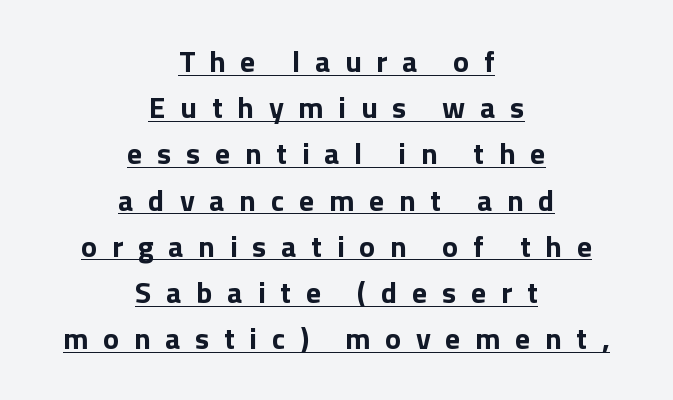
Spacing between characters has been opened up far beyond the box default. Thick stems and heavy bowls — unmistakably bold. Looks like regular typesetting: each glyph gets only the width it needs. A rule runs beneath these lines of type.
